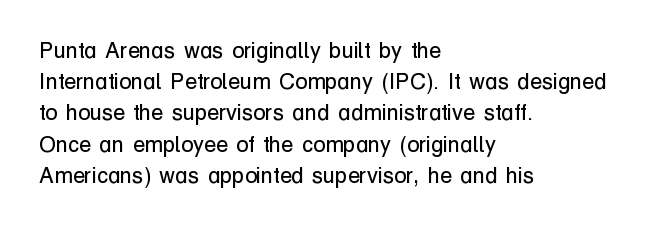
Q: Is the text bold? A: No.
Q: Is the text italic (slanted)? A: No, it is upright.
Q: Is the text underlined? A: No.
Q: How is the paragraph aligned? A: Left-aligned.
Q: Is the spacing between letters normal or unusually wide? A: Normal.
Q: Is the spacing between lines tight, normal or loose? A: Normal.
